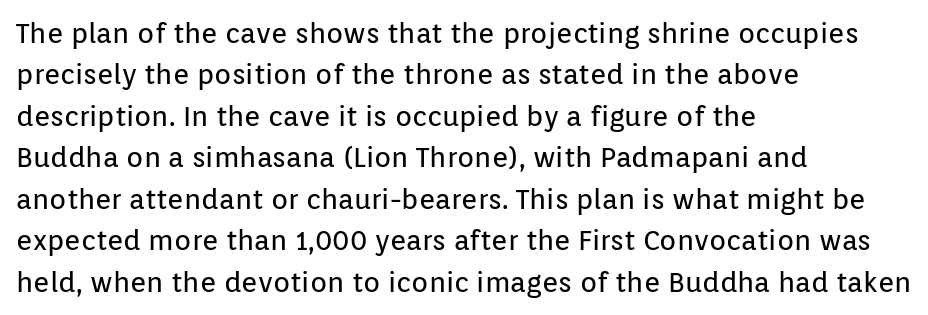
The image shows 28 px regular-weight sans-serif type, upright; set left-aligned, normal line spacing (1.48x), normal letter spacing, not underlined; low stroke contrast and a medium x-height.
